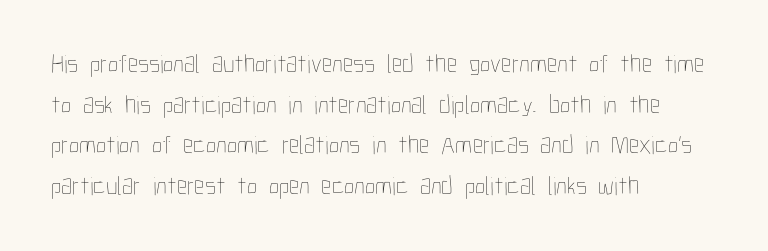
The zone under the glyphs is completely vacant. Letters have the restrained weight of plain body copy at most. Line beginnings align vertically; line endings do not. The gaps between neighbouring characters are ordinary and unremarkable.
